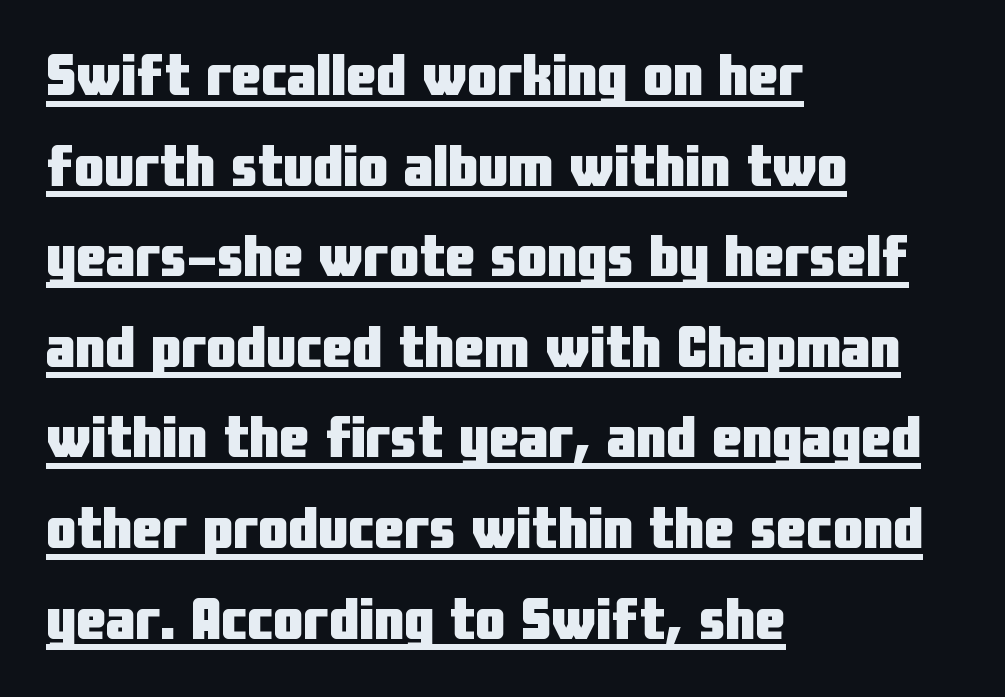
Decoration check: the copy is underlined. The paragraph has a hard left edge and a soft right edge. Is there any slant? The stems are plumb. Is this a fixed-width face? No — the glyphs have proportional, varying widths. Its strokes are broad and dark, the hallmark of bold type.
